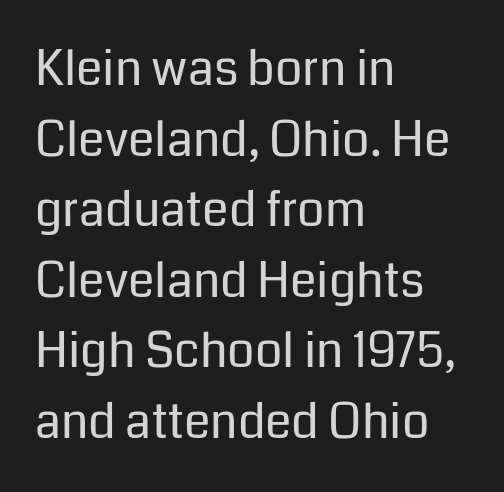
{"serif": "no", "italic": "no", "bold": "no", "weight": "regular", "width": "normal", "stroke_contrast": "low", "x_height": "medium", "monospaced": "no", "underline": "no", "align": "left", "line_spacing": "normal", "line_spacing_ratio": 1.47, "letter_spacing": "normal", "letter_spacing_em": 0.0, "glyph_px": 48}
